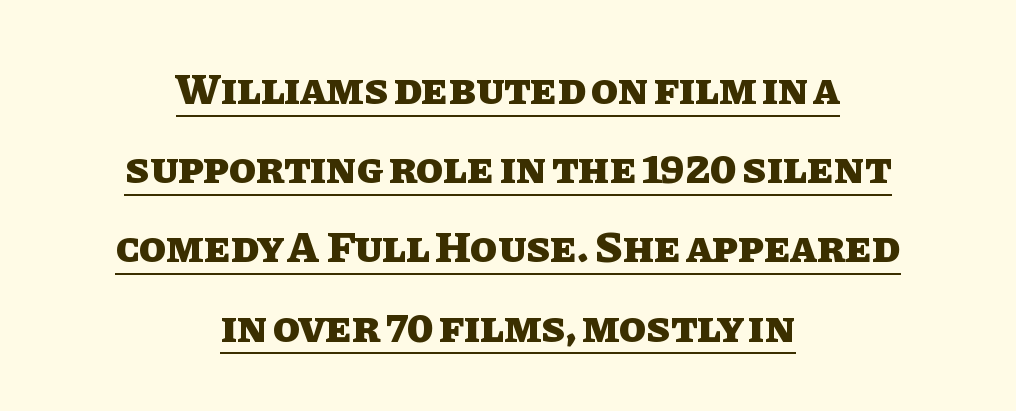
{"italic": "no", "bold": "yes", "weight": "heavy", "width": "normal", "stroke_contrast": "low", "x_height": "large", "monospaced": "no", "underline": "yes", "align": "center", "line_spacing_ratio": 1.8, "letter_spacing": "normal", "letter_spacing_em": 0.0, "glyph_px": 44}
